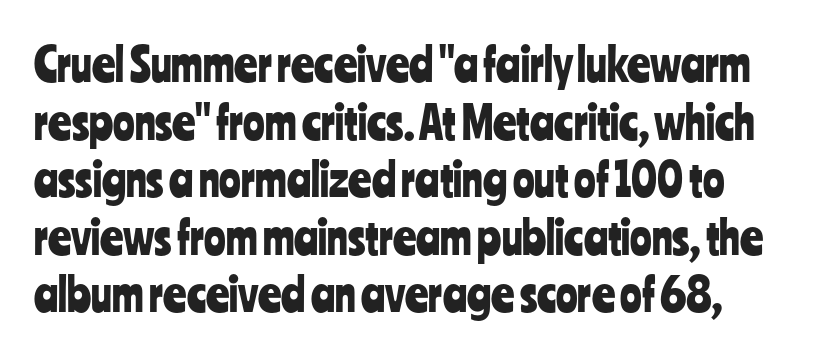
The image shows 45 px condensed sans-serif type, upright; set normal line spacing (1.28x), normal letter spacing, not underlined; low stroke contrast and a medium x-height.
